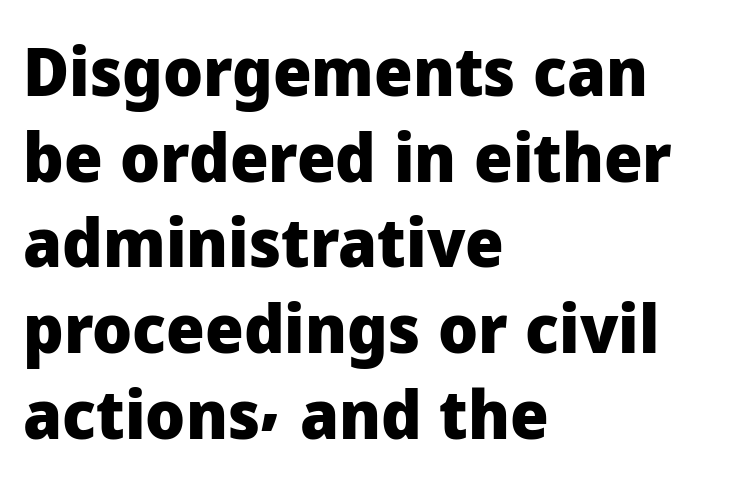
{"serif": "no", "italic": "no", "bold": "yes", "weight": "heavy", "width": "normal", "stroke_contrast": "low", "x_height": "medium", "monospaced": "no", "underline": "no", "align": "left", "line_spacing": "normal", "line_spacing_ratio": 1.26, "letter_spacing": "normal", "letter_spacing_em": 0.0, "glyph_px": 68}
